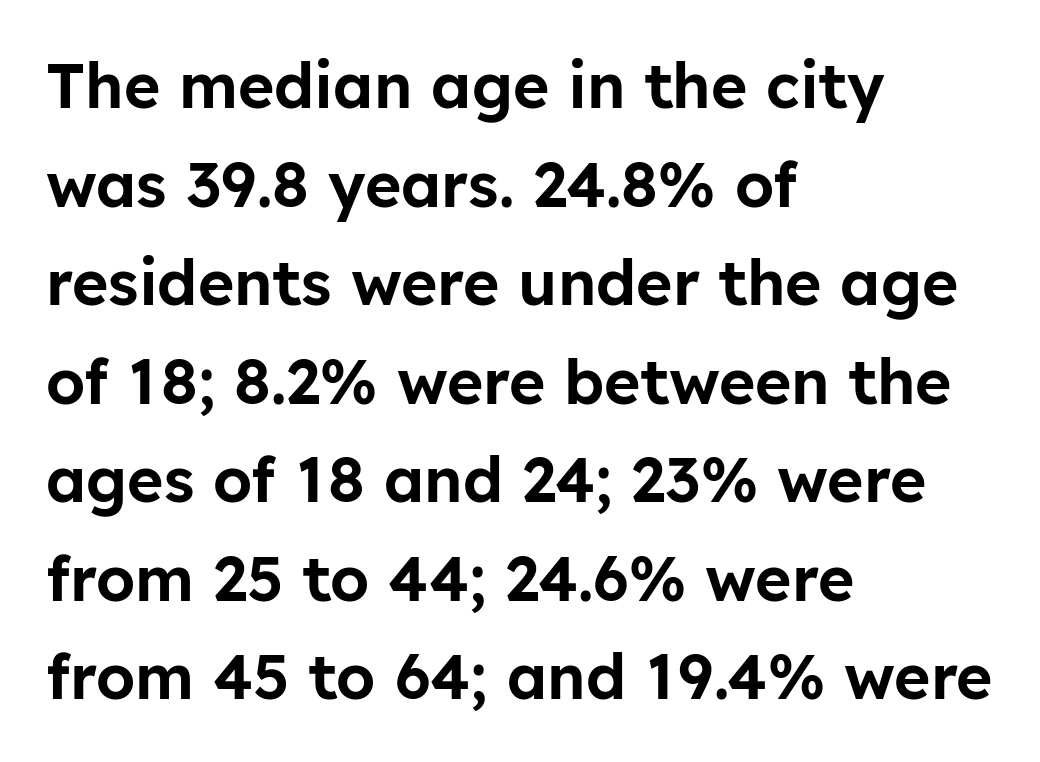
{"serif": "no", "italic": "no", "width": "normal", "stroke_contrast": "low", "x_height": "medium", "monospaced": "no", "underline": "no", "align": "left", "line_spacing": "normal", "line_spacing_ratio": 1.59, "letter_spacing": "normal", "letter_spacing_em": 0.0, "glyph_px": 62}
